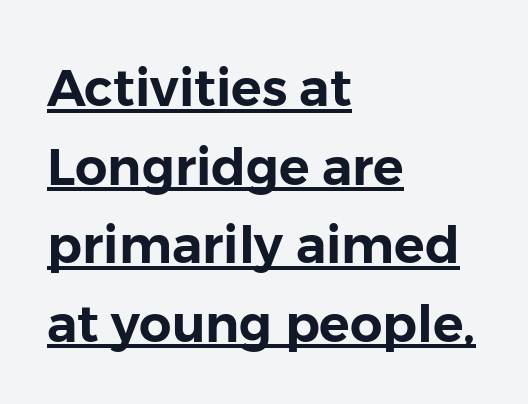
The image shows 51 px sans-serif type, upright; set left-aligned, normal line spacing (1.54x), normal letter spacing, underlined; low stroke contrast and a medium x-height.
